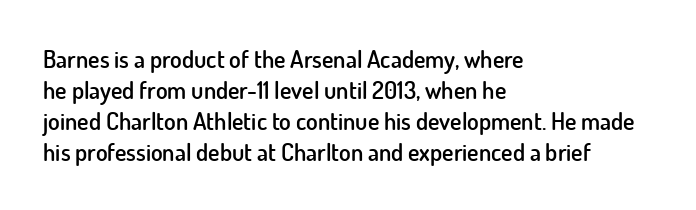
The image shows 24 px text type, upright; set left-aligned, normal line spacing (1.29x), normal letter spacing, not underlined.
